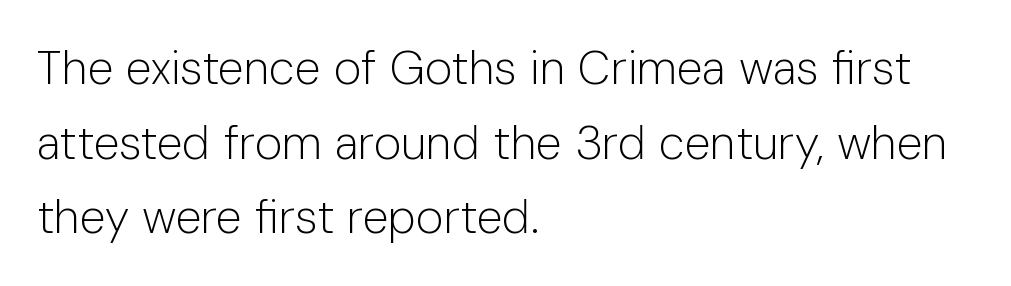
Q: Is the text bold? A: No.
Q: Is the text italic (slanted)? A: No, it is upright.
Q: Is the typeface a serif or a sans-serif typeface? A: Sans-serif.
Q: Is the text underlined? A: No.
Q: How is the paragraph aligned? A: Left-aligned.
Q: Is the spacing between letters normal or unusually wide? A: Normal.
Q: Is the spacing between lines tight, normal or loose? A: Normal.
Q: Width (condensed, normal, or wide)? A: Normal.
Q: Stroke contrast? A: Low.
Q: x-height? A: Medium.
Q: Monospaced? A: No.
